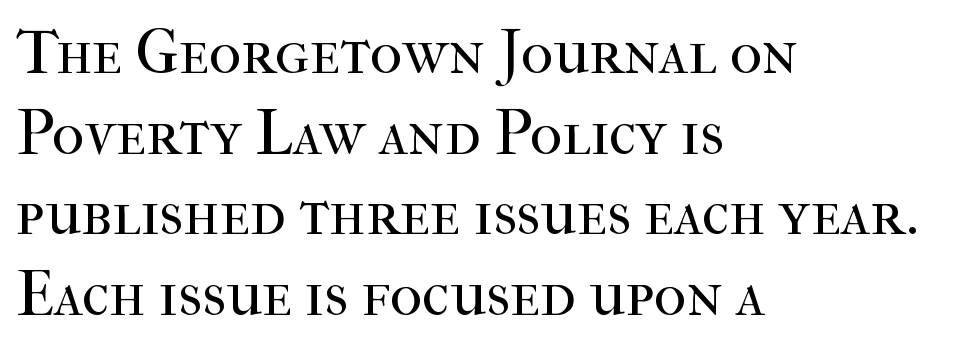
Character widths vary here, with narrow letters taking less room than wide ones. Is the block centered? No — it sits flush against the left margin. Does extra space separate the letters? No, they use regular spacing. These glyphs show unthickened strokes, regular width or finer.
